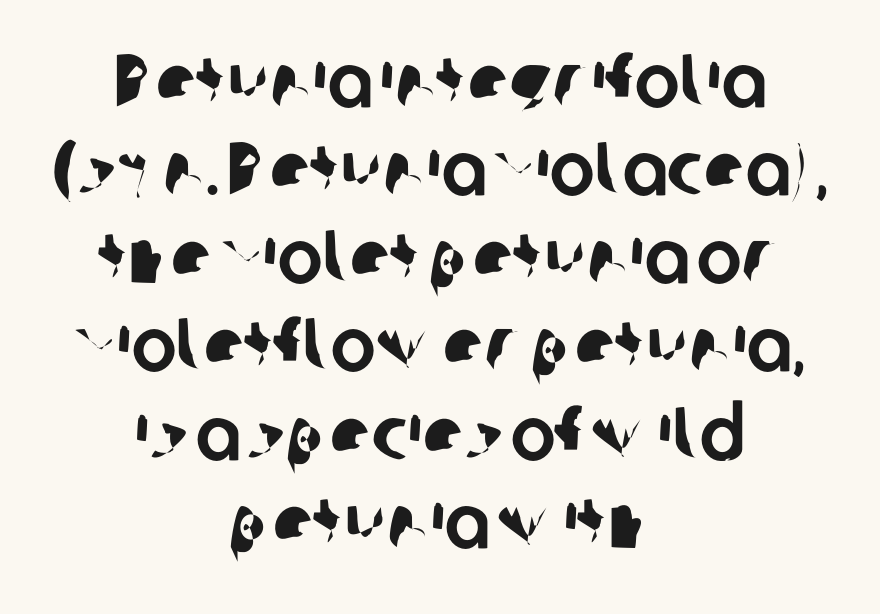
The glyphs in this specimen are sans serif. This rendering leaves character spacing at its baseline value. Think of a printed novel: that variable character pitch is what you see here. A clean baseline with only descenders dipping below it. These lines are centered, leaving both edges ragged.
